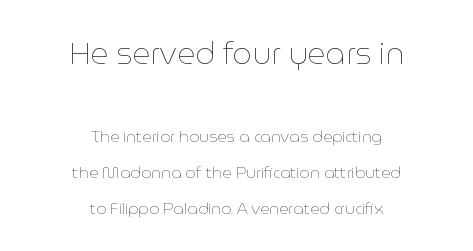
The image shows 31 px thin type, upright; set centered, loose line spacing (2.26x), normal letter spacing, not underlined; the first (top) block is 1.94x larger; low stroke contrast and a medium x-height.
